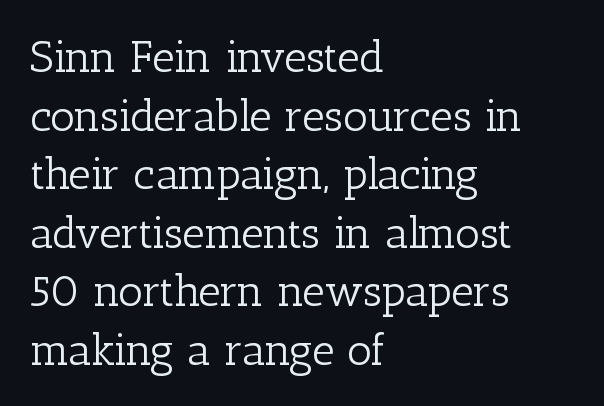
{"serif": "yes", "italic": "no", "bold": "no", "weight": "light", "width": "normal", "stroke_contrast": "low", "x_height": "medium", "monospaced": "no", "underline": "no", "align": "left", "line_spacing": "normal", "line_spacing_ratio": 1.33, "letter_spacing": "normal", "letter_spacing_em": 0.0, "glyph_px": 44}
